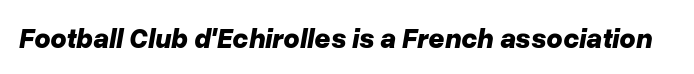
The image shows 28 px bold type, italic (leaning right); set normal letter spacing, not underlined; low stroke contrast and a medium x-height.
